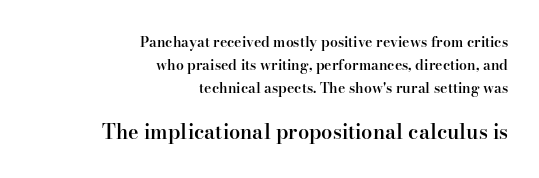
All the whitespace from short lines collects on the left. This block has exactly the height ordinary leading produces. Which of the two is more prominent by size? The second, at the bottom. Does the lettering tilt? It doesn't — this is upright.
